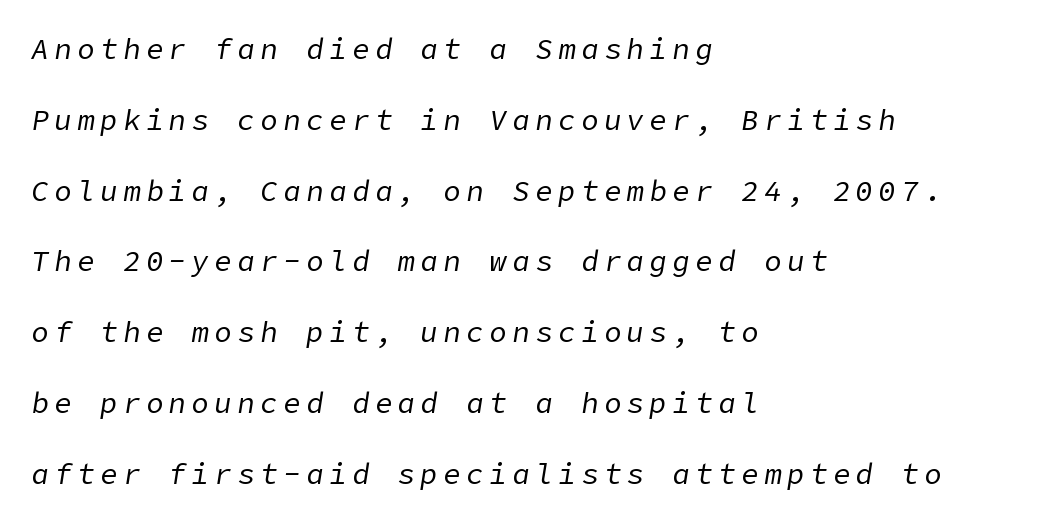
The specimen reads as italic at a glance. The string is rendered with underlining switched off. The typesetter chose a ragged-right arrangement here. In terms of leading, this rendering errs on the spacious side. Stems and bowls with no extra thickness — not bold.
